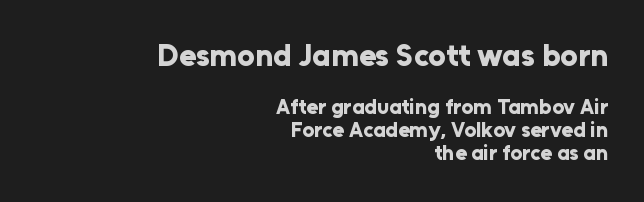
Q: Is the text bold? A: Yes.
Q: Is the text italic (slanted)? A: No, it is upright.
Q: Is the typeface a serif or a sans-serif typeface? A: Sans-serif.
Q: Is the text underlined? A: No.
Q: How is the paragraph aligned? A: Right-aligned.
Q: Is the spacing between letters normal or unusually wide? A: Normal.
Q: Is the spacing between lines tight, normal or loose? A: Tight.
Q: Which block of text is set in a larger size, the first (top) or the second (bottom)? A: The first (top) one.
Q: Width (condensed, normal, or wide)? A: Normal.
Q: Stroke contrast? A: Low.
Q: x-height? A: Medium.
Q: Monospaced? A: No.
